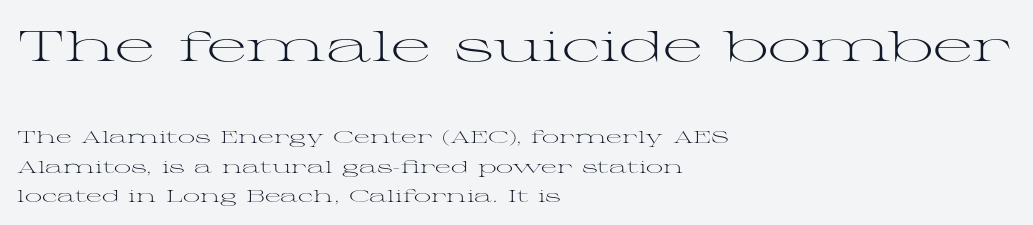
Q: Is the text bold? A: No.
Q: Is the text italic (slanted)? A: No, it is upright.
Q: Is the typeface a serif or a sans-serif typeface? A: Serif.
Q: Is the text underlined? A: No.
Q: How is the paragraph aligned? A: Left-aligned.
Q: Is the spacing between letters normal or unusually wide? A: Normal.
Q: Which block of text is set in a larger size, the first (top) or the second (bottom)? A: The first (top) one.
Q: Width (condensed, normal, or wide)? A: Wide.
Q: Stroke contrast? A: Medium.
Q: x-height? A: Medium.
Q: Monospaced? A: No.
